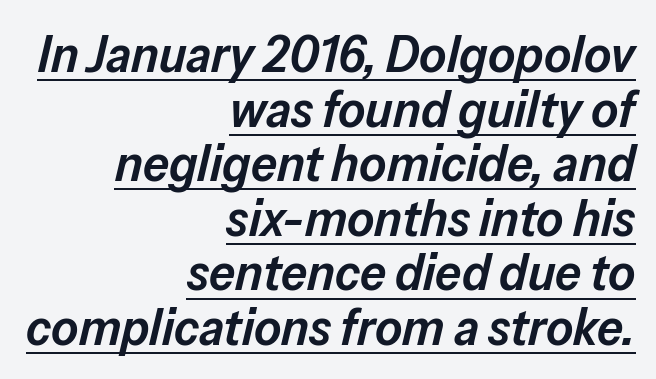
Q: Is the text bold? A: Semi-bold.
Q: Is the text italic (slanted)? A: Yes, it leans right by about 13 degrees.
Q: Is the text underlined? A: Yes.
Q: How is the paragraph aligned? A: Right-aligned.
Q: Is the spacing between letters normal or unusually wide? A: Normal.
Q: Is the spacing between lines tight, normal or loose? A: Tight.
Q: Width (condensed, normal, or wide)? A: Normal.
Q: Stroke contrast? A: Low.
Q: x-height? A: Medium.
Q: Monospaced? A: No.
